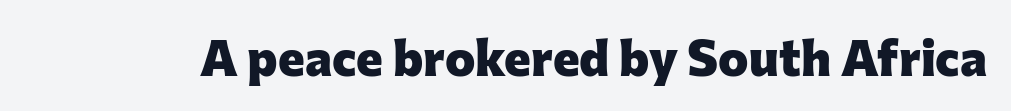
Style check: upright. Note the varied advance widths — an 'i' is clearly narrower than an 'm'. In terms of letterspacing, this is plain default setting. Has an underline been added? It has not. Is the type bold? Yes — the strokes are clearly thick and heavy. Nope, no serifs anywhere on these letters.
